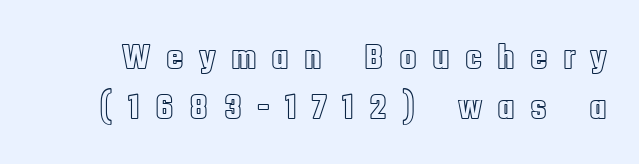
{"italic": "no", "width": "condensed", "x_height": "large", "monospaced": "no", "underline": "no", "line_spacing": "normal", "line_spacing_ratio": 1.39, "letter_spacing": "wide", "letter_spacing_em": 0.42, "glyph_px": 36}
